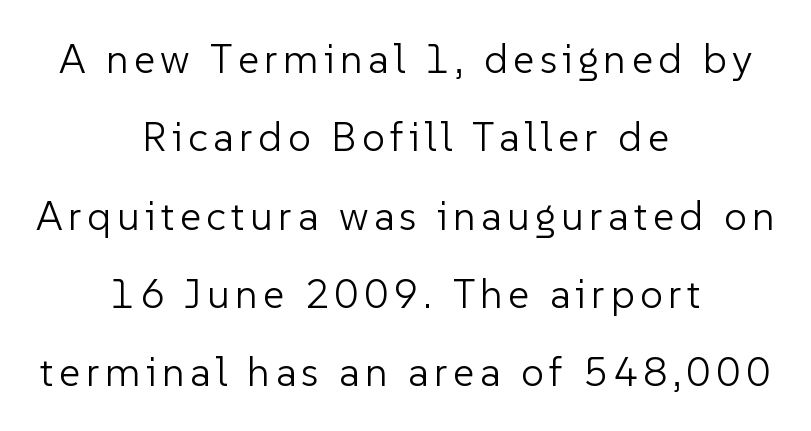
The image shows 41 px light sans-serif type, upright; set centered, loose line spacing (1.91x), not underlined; low stroke contrast and a medium x-height.
